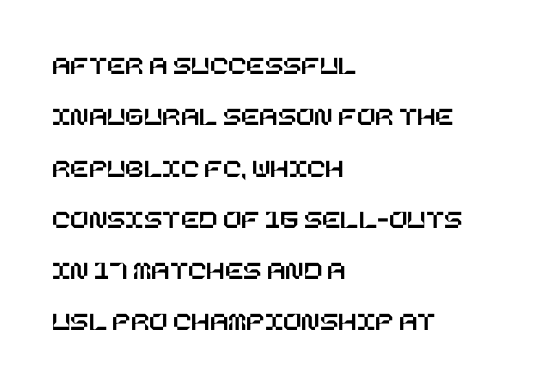
Q: Is the text italic (slanted)? A: No, it is upright.
Q: Is the text underlined? A: No.
Q: How is the paragraph aligned? A: Left-aligned.
Q: Is the spacing between letters normal or unusually wide? A: Normal.
Q: Is the spacing between lines tight, normal or loose? A: Loose.
